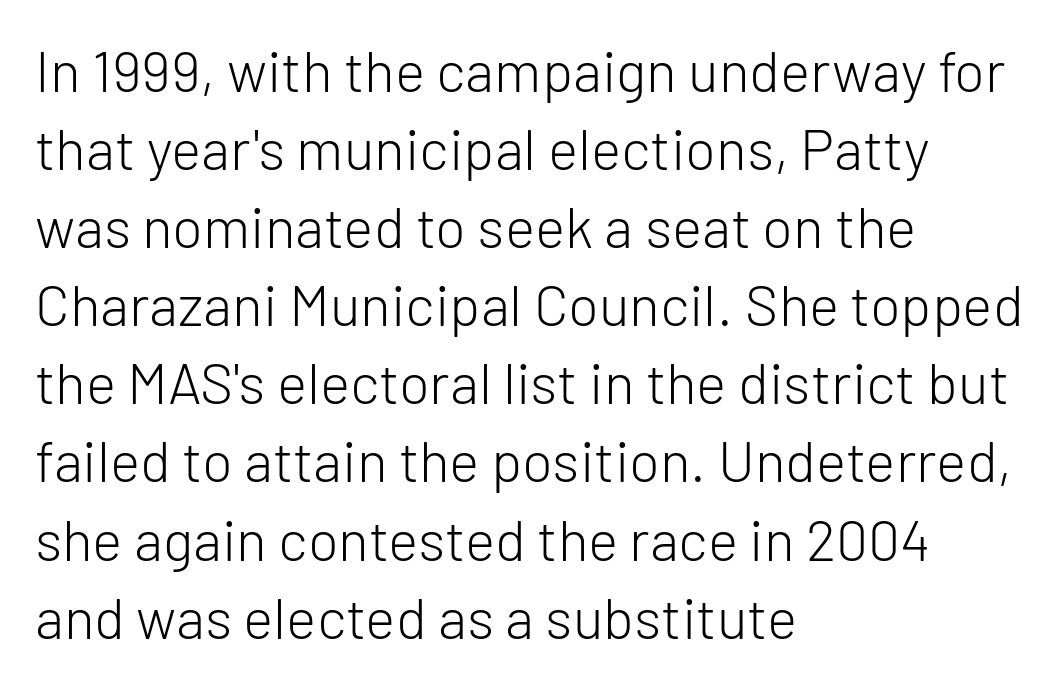
{"serif": "no", "italic": "no", "bold": "no", "weight": "light", "width": "normal", "stroke_contrast": "low", "x_height": "medium", "monospaced": "no", "underline": "no", "align": "left", "line_spacing": "normal", "line_spacing_ratio": 1.37, "letter_spacing": "normal", "letter_spacing_em": 0.0, "glyph_px": 57}
